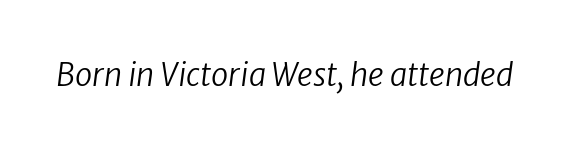
Q: Is the text bold? A: No.
Q: Is the text italic (slanted)? A: Yes, it leans right by about 8 degrees.
Q: Is the text underlined? A: No.
Q: Is the spacing between letters normal or unusually wide? A: Normal.
Q: Width (condensed, normal, or wide)? A: Normal.
Q: Stroke contrast? A: Low.
Q: x-height? A: Medium.
Q: Monospaced? A: No.
